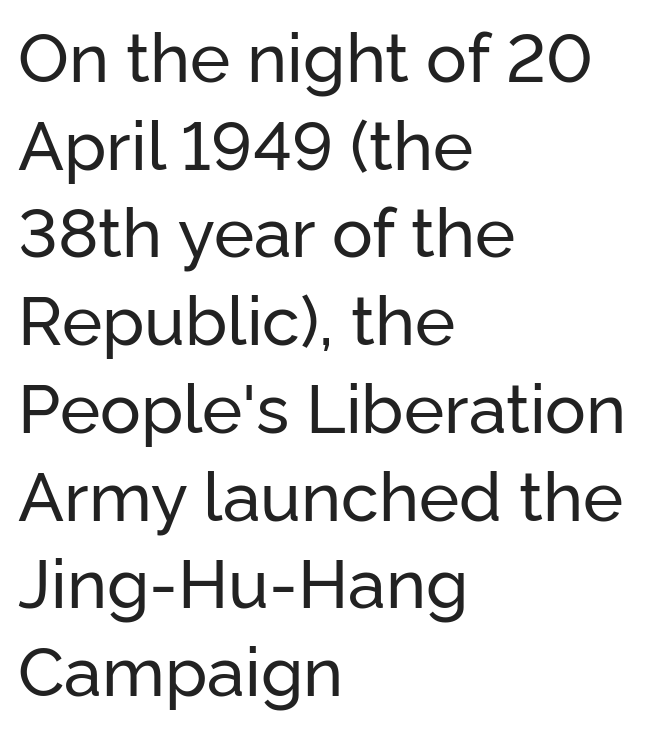
The image shows 68 px sans-serif type, upright; set left-aligned, normal line spacing (1.29x), normal letter spacing, not underlined; low stroke contrast and a medium x-height.
